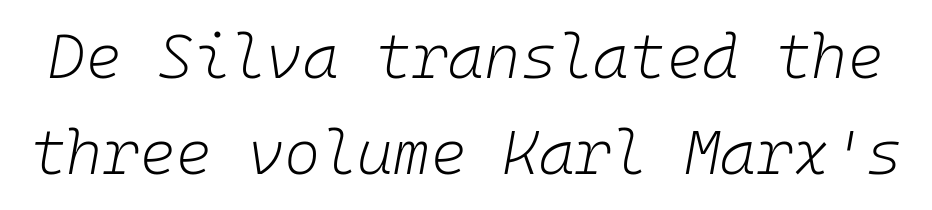
{"italic": "yes", "lean": "right", "slant_degrees": 10, "bold": "no", "weight": "light", "width": "normal", "stroke_contrast": "low", "x_height": "medium", "monospaced": "yes", "underline": "no", "line_spacing": "normal", "line_spacing_ratio": 1.55, "letter_spacing": "normal", "letter_spacing_em": 0.0, "glyph_px": 62}
